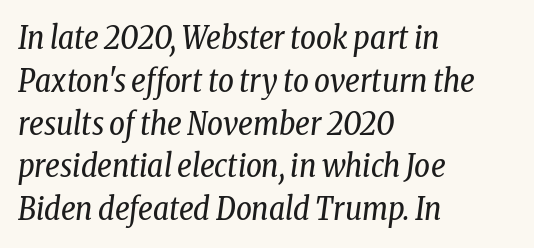
The text carries the slant typical of an italic or oblique font. Descenders hang freely into open space. This rendering employs a face with finishing strokes, i.e., a serif. Standard letterfit; no display-style spreading of the glyphs.
